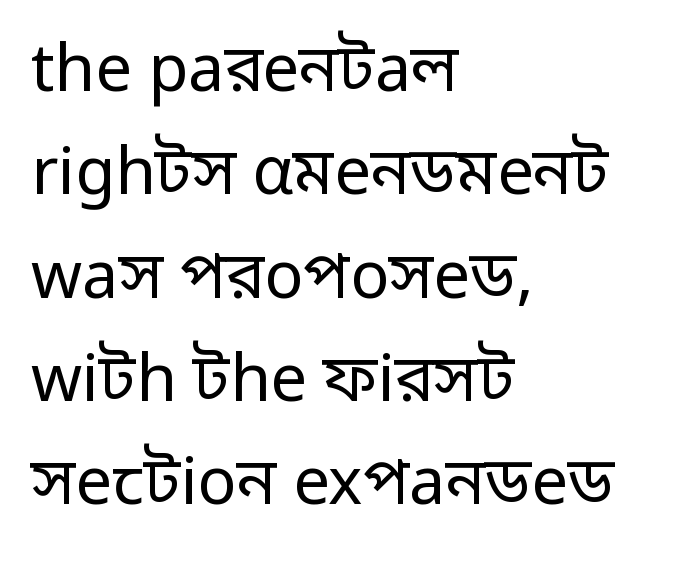
Q: Is the text bold? A: No.
Q: Is the text italic (slanted)? A: No, it is upright.
Q: Is the typeface a serif or a sans-serif typeface? A: Sans-serif.
Q: Is the text underlined? A: No.
Q: How is the paragraph aligned? A: Left-aligned.
Q: Is the spacing between letters normal or unusually wide? A: Normal.
Q: Is the spacing between lines tight, normal or loose? A: Normal.
Q: Width (condensed, normal, or wide)? A: Normal.
Q: Stroke contrast? A: Low.
Q: x-height? A: Medium.
Q: Monospaced? A: No.
